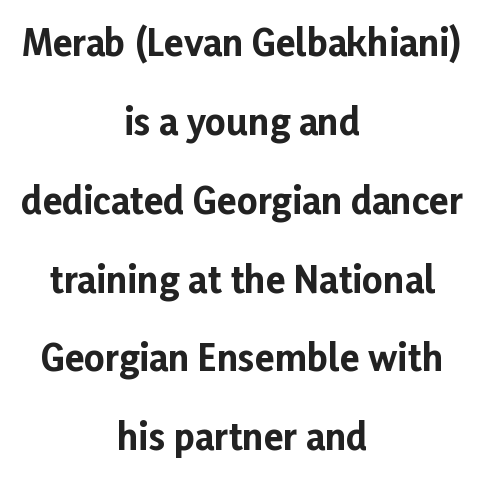
Letter spacing: default. Descenders are the only things crossing below the line. Students, this is bold: see how much ink each stroke carries. The passage shown is typed in a proportional face where columns would drift.
